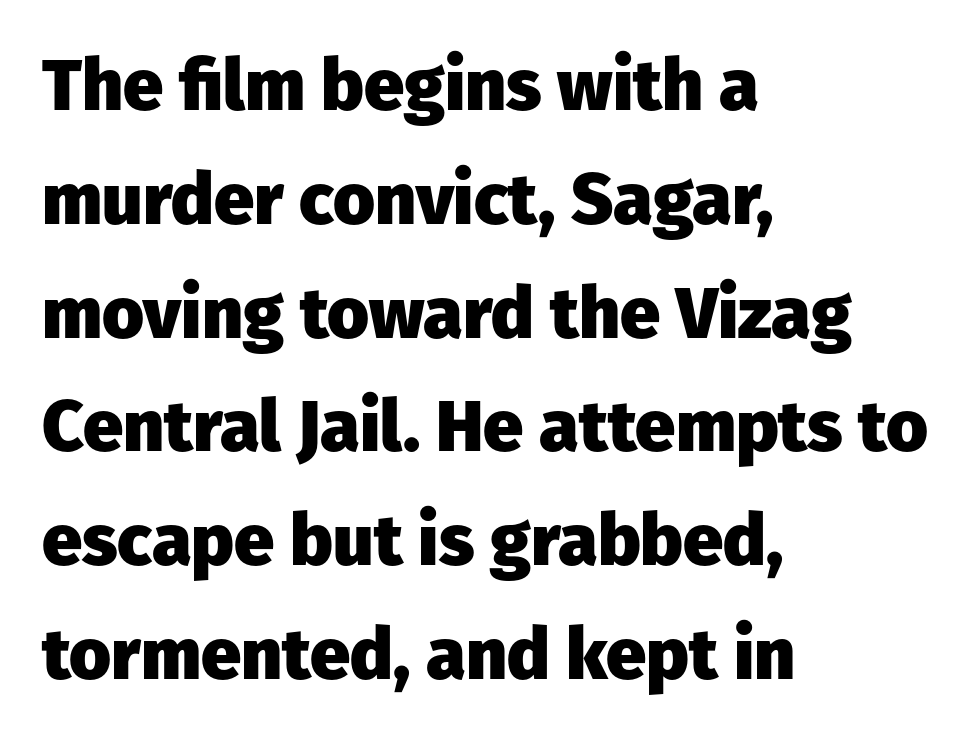
The image shows 72 px heavy sans-serif type, upright; set left-aligned, normal line spacing (1.58x), normal letter spacing, not underlined; low stroke contrast and a medium x-height.
